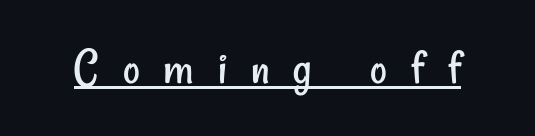
The image shows 52 px regular-weight, condensed sans-serif type; set unusually wide letter spacing (+0.46 em), underlined; low stroke contrast and a small x-height.
